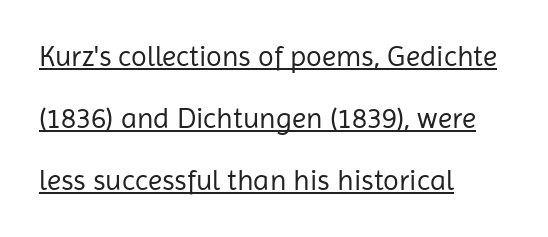
Vertically, the passage feels expansive, rows floating well apart. Think of a printed novel: that variable character pitch is what you see here. Check the space under the baseline: a stroke is drawn there. Quick note: not italic, upright.
